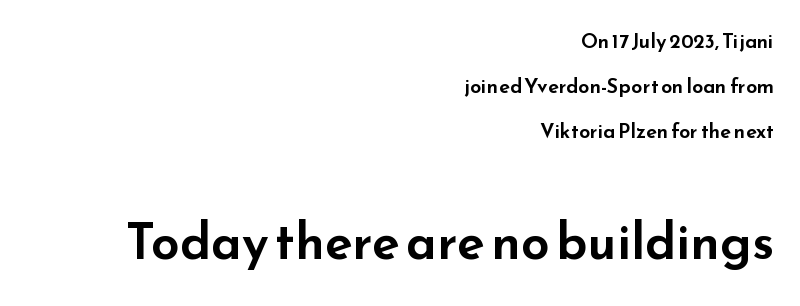
Q: Is the text italic (slanted)? A: No, it is upright.
Q: Is the typeface a serif or a sans-serif typeface? A: Sans-serif.
Q: Is the text underlined? A: No.
Q: How is the paragraph aligned? A: Right-aligned.
Q: Is the spacing between letters normal or unusually wide? A: Normal.
Q: Is the spacing between lines tight, normal or loose? A: Loose.
Q: Which block of text is set in a larger size, the first (top) or the second (bottom)? A: The second (bottom) one.
Q: Width (condensed, normal, or wide)? A: Wide.
Q: Stroke contrast? A: Low.
Q: x-height? A: Small.
Q: Monospaced? A: No.
